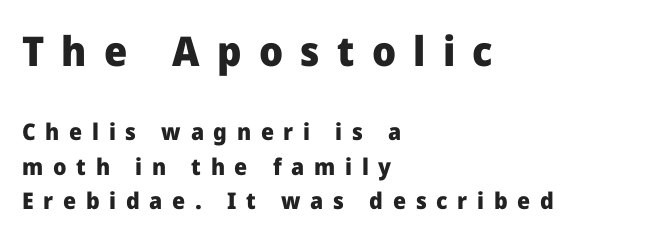
Q: Is the text bold? A: Yes.
Q: Is the text italic (slanted)? A: No, it is upright.
Q: Is the typeface a serif or a sans-serif typeface? A: Sans-serif.
Q: Is the text underlined? A: No.
Q: How is the paragraph aligned? A: Left-aligned.
Q: Is the spacing between letters normal or unusually wide? A: Unusually wide.
Q: Is the spacing between lines tight, normal or loose? A: Normal.
Q: Which block of text is set in a larger size, the first (top) or the second (bottom)? A: The first (top) one.
Q: Width (condensed, normal, or wide)? A: Normal.
Q: Stroke contrast? A: Low.
Q: x-height? A: Medium.
Q: Monospaced? A: No.
